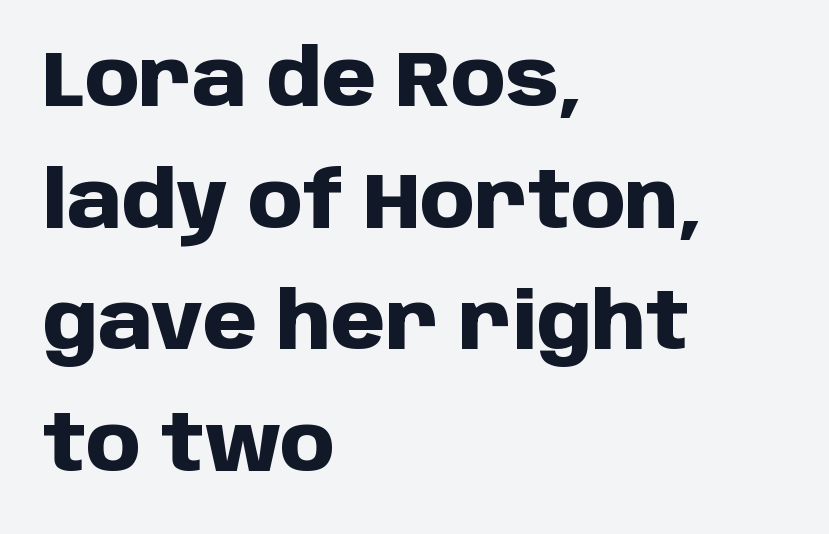
Q: Is the text bold? A: Yes.
Q: Is the text italic (slanted)? A: No, it is upright.
Q: Is the typeface a serif or a sans-serif typeface? A: Sans-serif.
Q: Is the text underlined? A: No.
Q: How is the paragraph aligned? A: Left-aligned.
Q: Is the spacing between letters normal or unusually wide? A: Normal.
Q: Is the spacing between lines tight, normal or loose? A: Normal.
Q: Width (condensed, normal, or wide)? A: Normal.
Q: Stroke contrast? A: Low.
Q: x-height? A: Large.
Q: Monospaced? A: No.
